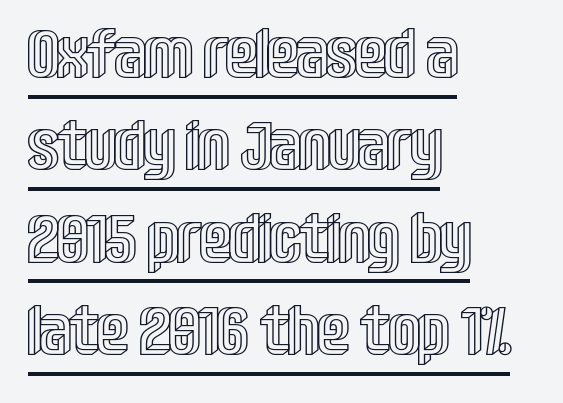
The image shows 68 px condensed type, upright; set left-aligned, normal line spacing (1.36x), normal letter spacing, underlined; a large x-height.
